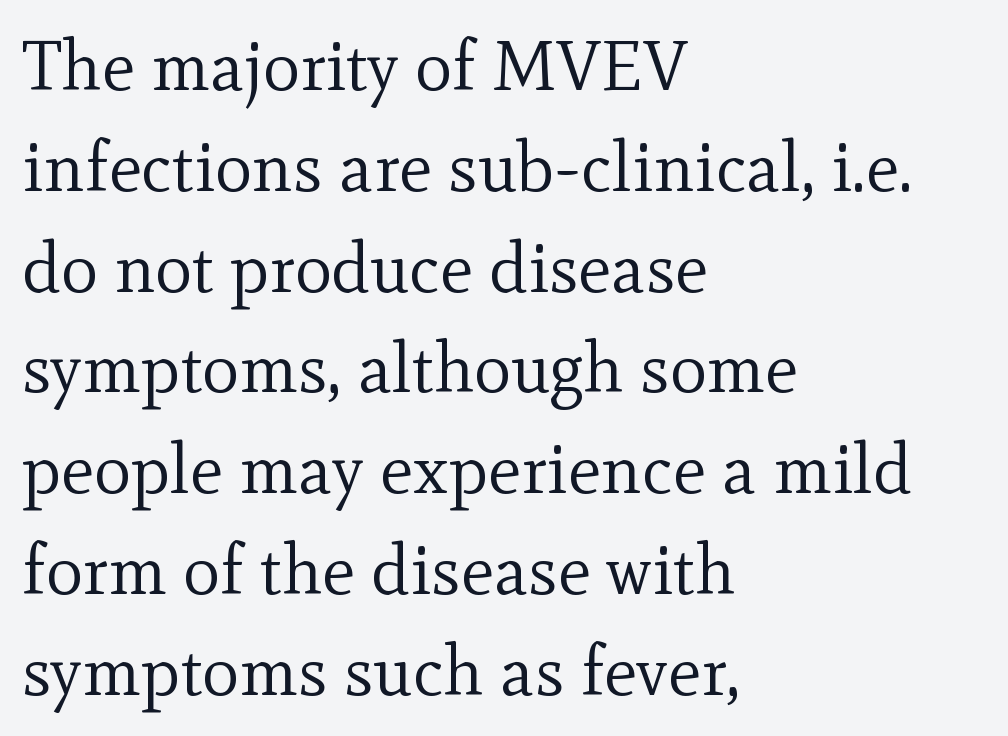
{"serif": "yes", "italic": "no", "bold": "no", "weight": "regular", "width": "normal", "x_height": "small", "monospaced": "no", "underline": "no", "align": "left", "line_spacing": "normal", "line_spacing_ratio": 1.44, "letter_spacing": "normal", "letter_spacing_em": 0.0, "glyph_px": 70}
